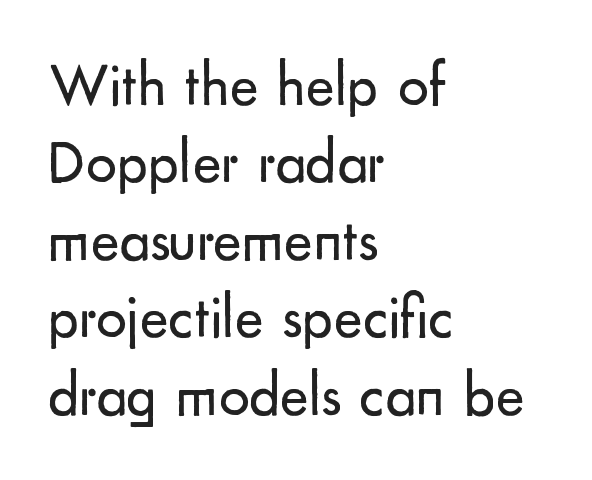
The typeface chosen for these lines omits serifs. Is the letter spacing exaggerated? No — it looks like the ordinary default. The typography opts for an upright posture over an oblique one. The rendering uses natural spacing where letterforms have individual widths. Where is the straight margin? On the left. The specimen omits any rule beneath the text block's lines.
